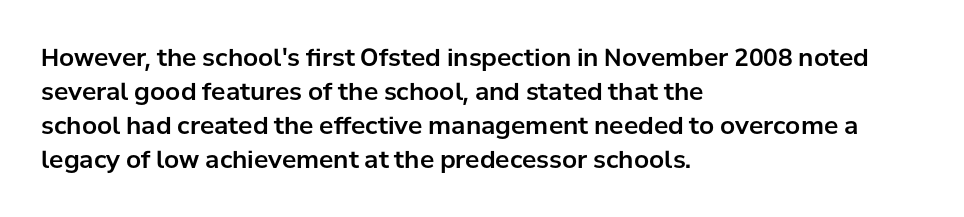
Here the glyphs are tracked normally, forming tight word shapes. A typesetter would call this leading conventional body-copy spacing. Descenders hang freely into open space. Typeset ragged right — the left edge is the straight one. Posture: upright roman.
